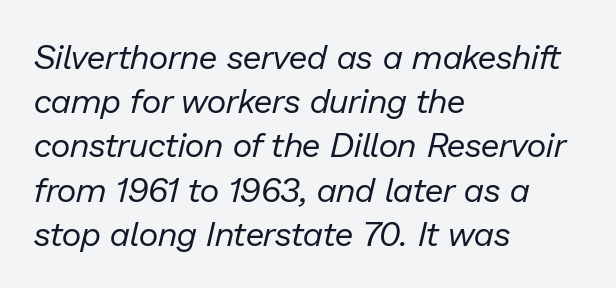
Observe the lean: these are italic letterforms. Caption: face not bold, strokes unweighted. Is there much room between lines? A standard amount, neither cramped nor airy. Unmarked baselines from the first word to the last. Honestly, the letter spacing is just normal — you wouldn't notice it. Think of a printed novel: that variable character pitch is what you see here.
